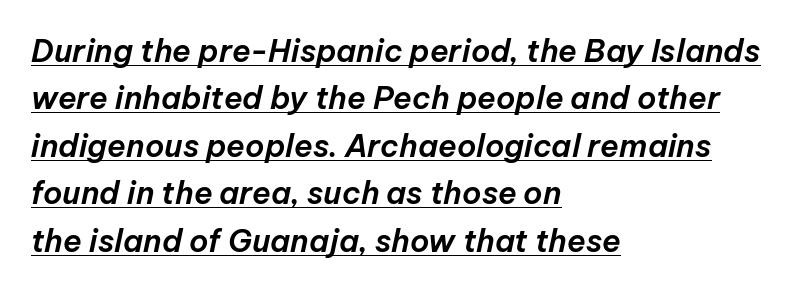
Compared with undecorated copy, this sample adds a rule below the words. A typesetter would call this zero additional tracking. The lettering tilts uniformly, giving the passage an italic look. Students, observe: this is what conventionally led text looks like. One-word summary of the alignment: left. The letters advance in unequal steps, a hallmark of proportional type.
